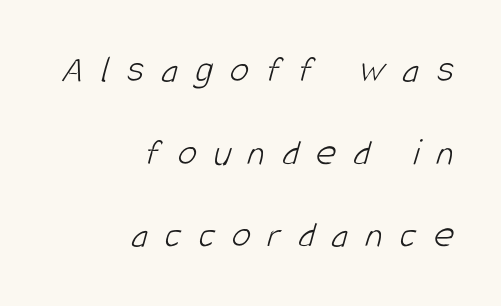
Type without underlining. To sum up the face: it is a sans, with no serifs. Bold? No — there's no thickening of the strokes. Substantial extra tracking has been applied to these lines. What's the leading like? Stretched, with rows far apart.
